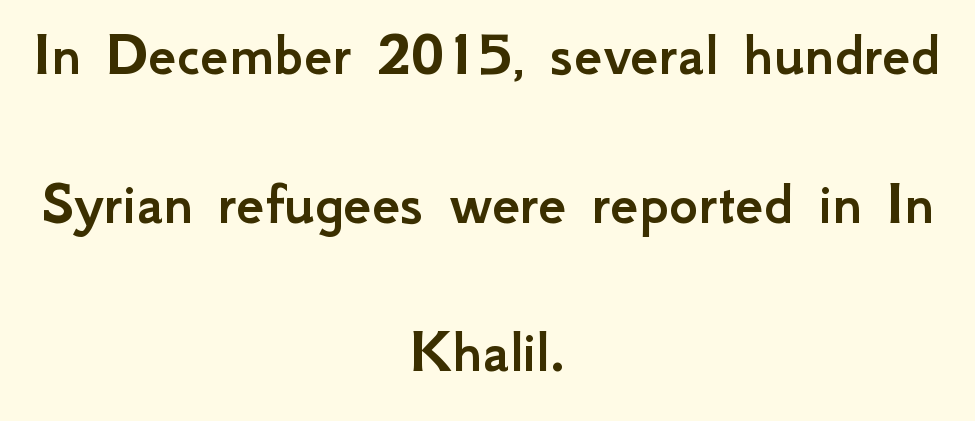
{"serif": "no", "italic": "no", "width": "normal", "stroke_contrast": "low", "x_height": "small", "monospaced": "no", "underline": "no", "align": "center", "line_spacing": "loose", "line_spacing_ratio": 2.36, "letter_spacing": "normal", "letter_spacing_em": 0.0, "glyph_px": 63}
